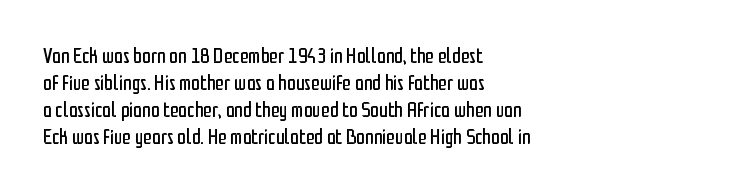
Honestly, the letter spacing is just normal — you wouldn't notice it. A student would call this left alignment; a typographer would say flush left, rag right. The font sits on the lighter half of the weight spectrum, regular included. Just letters on the line, the space beneath them empty.
